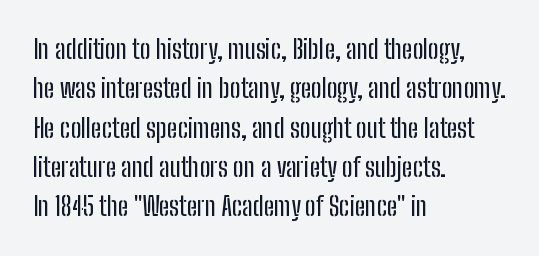
Q: Is the text italic (slanted)? A: No, it is upright.
Q: Is the text underlined? A: No.
Q: How is the paragraph aligned? A: Left-aligned.
Q: Is the spacing between letters normal or unusually wide? A: Normal.
Q: Is the spacing between lines tight, normal or loose? A: Normal.
